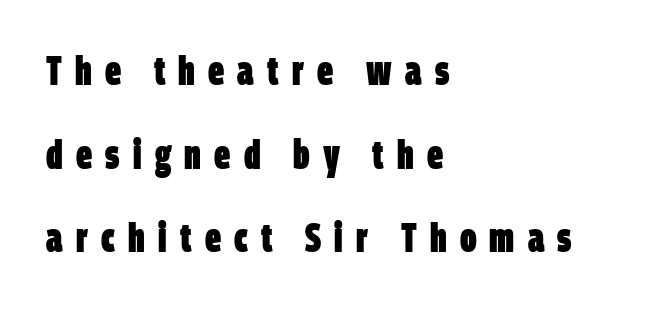
Looks like regular typesetting: each glyph gets only the width it needs. The passage shown is emphatically bold. Characters follow at a spacing far wider than the type designer built in. Stroke terminals: plain, sans-serif. In CSS terms this would be text-align: left.
